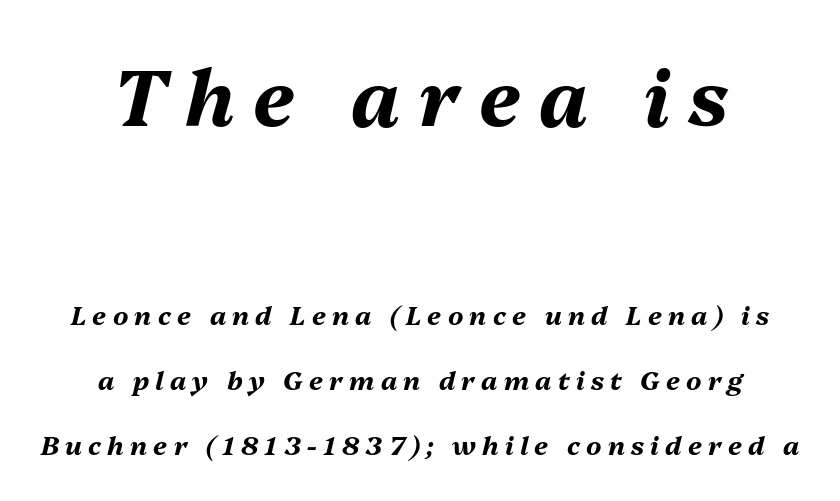
The image shows 78 px bold type, italic (leaning right); set centered, loose line spacing (2.5x), unusually wide letter spacing (+0.24 em), not underlined; the first (top) block is 3.0x larger; medium stroke contrast and a medium x-height.
